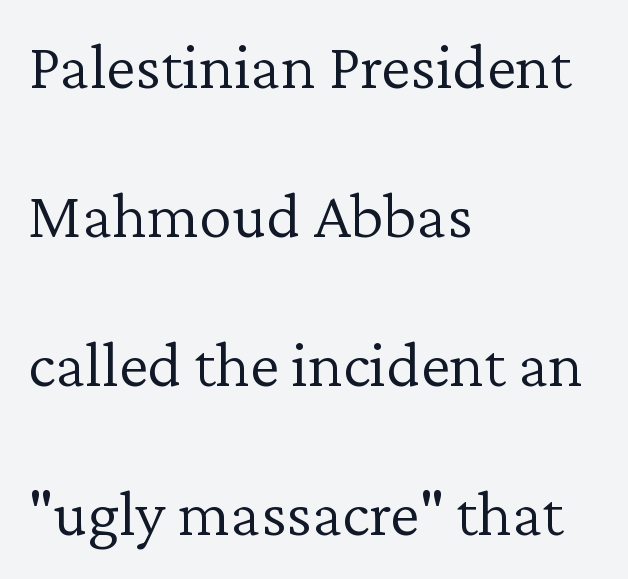
This rendering features lettering with no underline. Successive baselines arrive slowly, with a big drop between each. Each stroke keeps to a modest, everyday thickness or less. This sample has the flowing, uneven cadence of proportional lettering. Horizontal alignment here is leftward, the default for most running prose.
